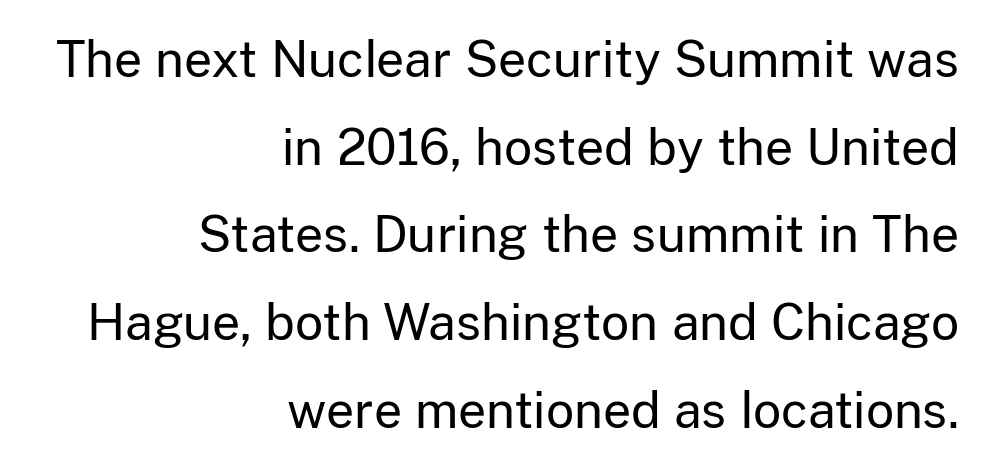
Q: Is the text bold? A: No.
Q: Is the text italic (slanted)? A: No, it is upright.
Q: Is the typeface a serif or a sans-serif typeface? A: Sans-serif.
Q: Is the text underlined? A: No.
Q: How is the paragraph aligned? A: Right-aligned.
Q: Is the spacing between letters normal or unusually wide? A: Normal.
Q: Width (condensed, normal, or wide)? A: Normal.
Q: Stroke contrast? A: Low.
Q: x-height? A: Medium.
Q: Monospaced? A: No.
